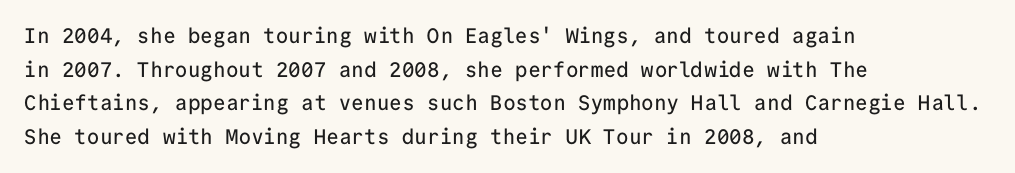
The image shows 21 px text type, upright; set left-aligned, normal line spacing (1.6x), normal letter spacing, not underlined.
